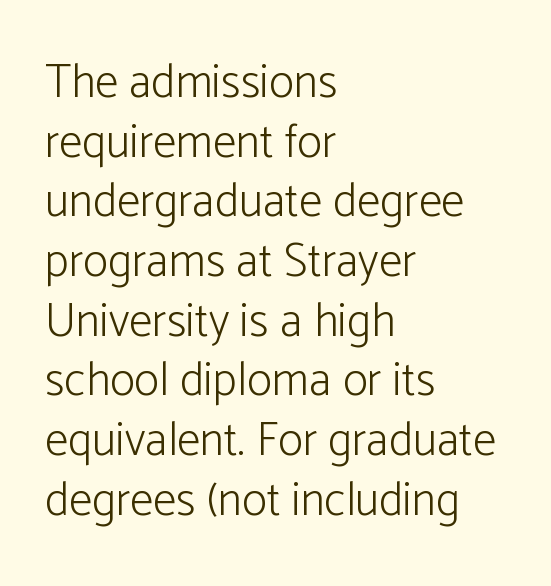
{"serif": "no", "italic": "no", "bold": "no", "weight": "light", "width": "normal", "stroke_contrast": "low", "x_height": "medium", "monospaced": "no", "underline": "no", "align": "left", "line_spacing": "normal", "line_spacing_ratio": 1.27, "letter_spacing": "normal", "letter_spacing_em": 0.0, "glyph_px": 47}
